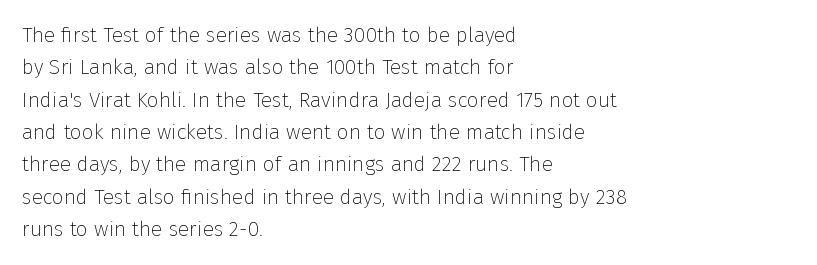
The image shows 21 px text type, upright; set left-aligned, normal line spacing (1.54x), normal letter spacing, not underlined.
